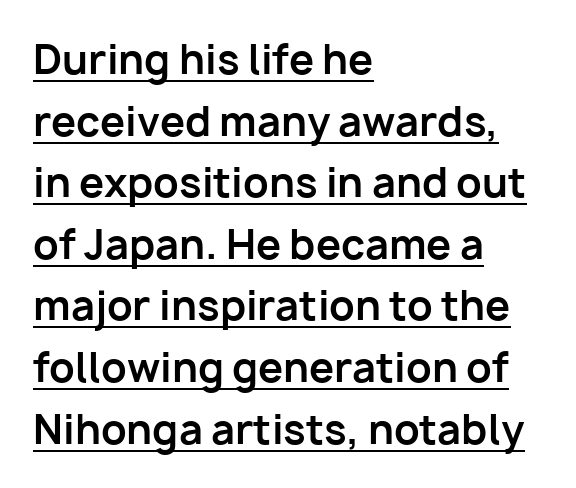
Classification — sans serif. The passage shown is typed in a proportional face where columns would drift. The rendering uses a bold face; every stroke is thick and dark. Glyph-to-glyph distance matches everyday printed text.
